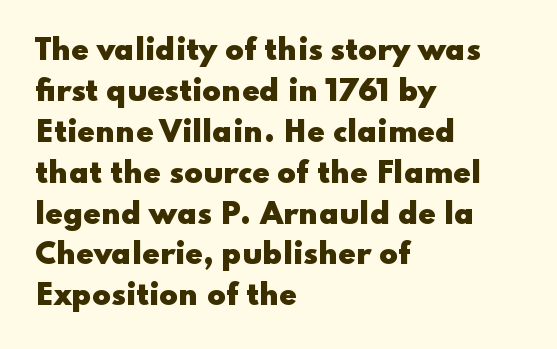
There is no visible air inserted between adjacent glyphs. No word sits above an underline. In CSS terms this would be text-align: left. I'd call this a sans setting — the letters go barefoot.
